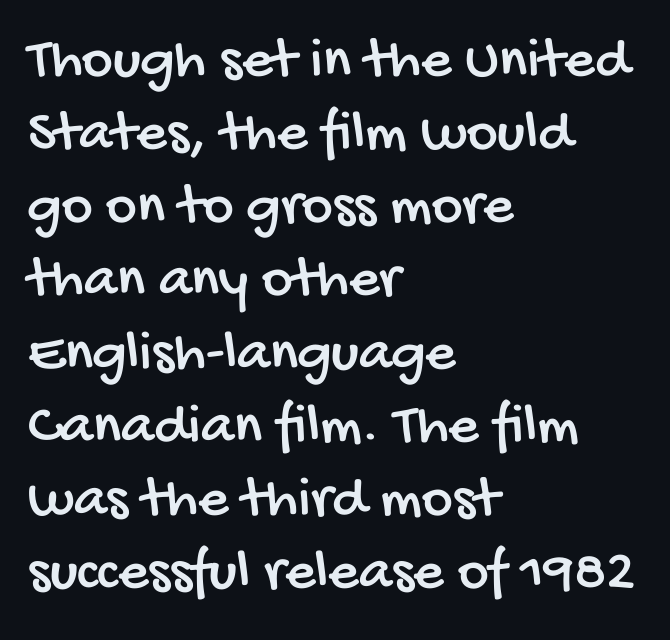
Q: Is the typeface a serif or a sans-serif typeface? A: Sans-serif.
Q: Is the text underlined? A: No.
Q: How is the paragraph aligned? A: Left-aligned.
Q: Is the spacing between letters normal or unusually wide? A: Normal.
Q: Width (condensed, normal, or wide)? A: Condensed.
Q: Stroke contrast? A: Low.
Q: x-height? A: Large.
Q: Monospaced? A: No.
